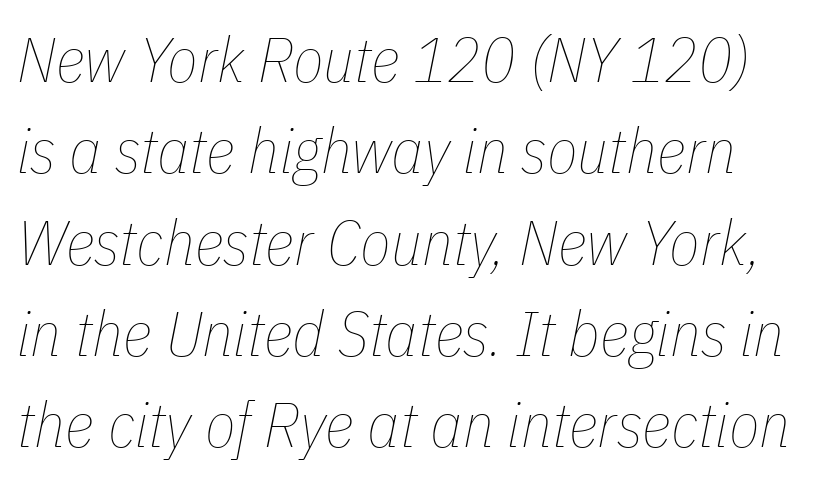
The image shows 63 px thin, condensed type, italic (leaning right); set normal line spacing (1.45x), normal letter spacing, not underlined; low stroke contrast and a medium x-height.
